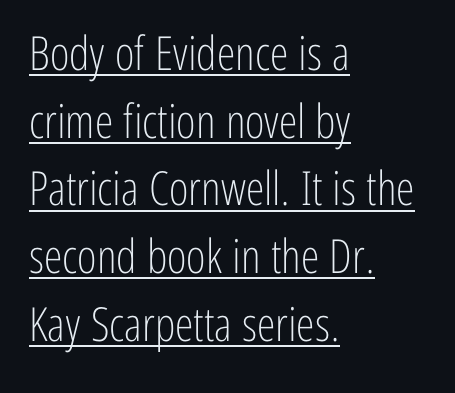
{"serif": "no", "italic": "no", "bold": "no", "weight": "light", "width": "condensed", "stroke_contrast": "low", "x_height": "medium", "monospaced": "no", "underline": "yes", "align": "left", "line_spacing": "normal", "line_spacing_ratio": 1.44, "letter_spacing": "normal", "letter_spacing_em": 0.0, "glyph_px": 47}
